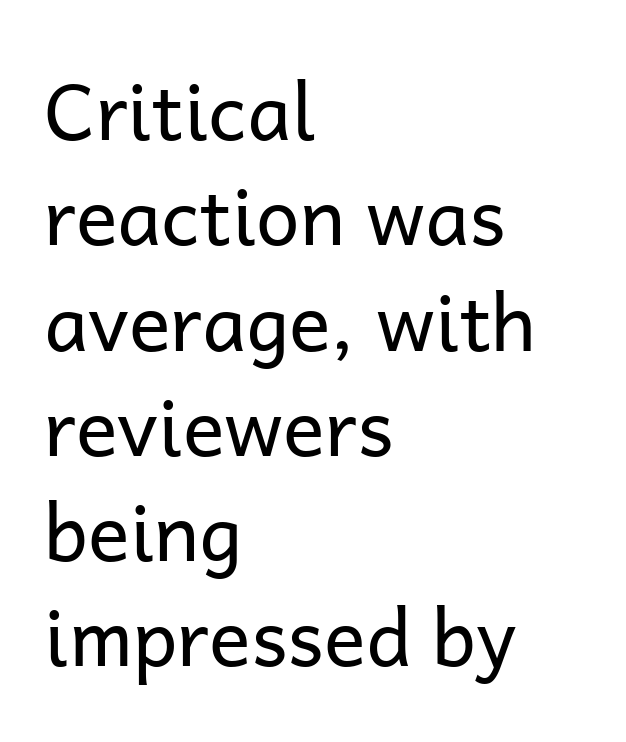
{"serif": "no", "italic": "no", "bold": "no", "weight": "regular", "width": "normal", "stroke_contrast": "low", "x_height": "medium", "monospaced": "no", "underline": "no", "align": "left", "line_spacing": "normal", "line_spacing_ratio": 1.35, "letter_spacing": "normal", "letter_spacing_em": 0.0, "glyph_px": 78}
